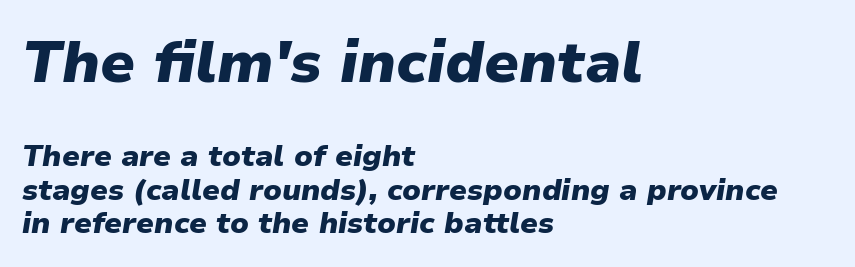
The image shows 59 px heavy type, italic (leaning right); set left-aligned, tight line spacing (1.12x), normal letter spacing, not underlined; the first (top) block is 1.97x larger; low stroke contrast and a medium x-height.
